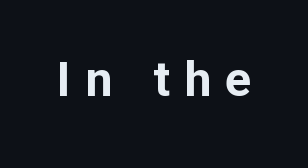
Q: Is the text bold? A: Yes.
Q: Is the text italic (slanted)? A: No, it is upright.
Q: Is the typeface a serif or a sans-serif typeface? A: Sans-serif.
Q: Is the text underlined? A: No.
Q: Is the spacing between letters normal or unusually wide? A: Unusually wide.
Q: Width (condensed, normal, or wide)? A: Normal.
Q: Stroke contrast? A: Low.
Q: x-height? A: Medium.
Q: Monospaced? A: No.
